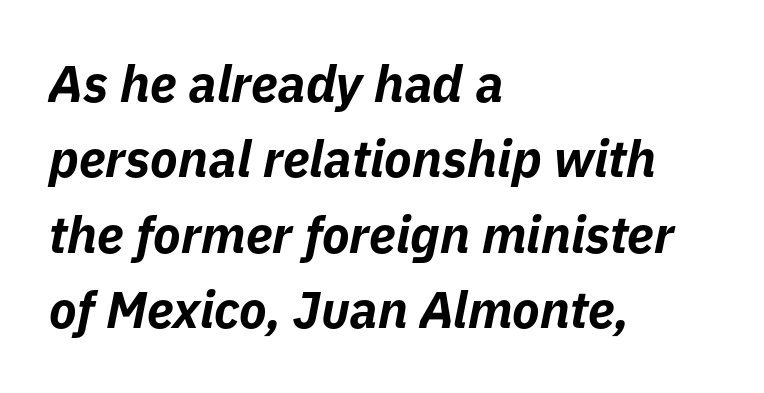
Q: Is the text bold? A: Yes.
Q: Is the text italic (slanted)? A: Yes, it leans right by about 11 degrees.
Q: Is the text underlined? A: No.
Q: How is the paragraph aligned? A: Left-aligned.
Q: Is the spacing between letters normal or unusually wide? A: Normal.
Q: Is the spacing between lines tight, normal or loose? A: Normal.
Q: Width (condensed, normal, or wide)? A: Normal.
Q: Stroke contrast? A: Low.
Q: x-height? A: Medium.
Q: Monospaced? A: No.
